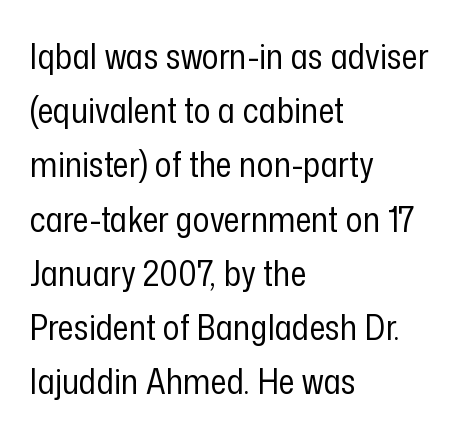
{"serif": "no", "italic": "no", "bold": "no", "weight": "regular", "width": "condensed", "stroke_contrast": "low", "x_height": "medium", "monospaced": "no", "underline": "no", "align": "left", "line_spacing": "normal", "line_spacing_ratio": 1.55, "letter_spacing": "normal", "letter_spacing_em": 0.0, "glyph_px": 35}
